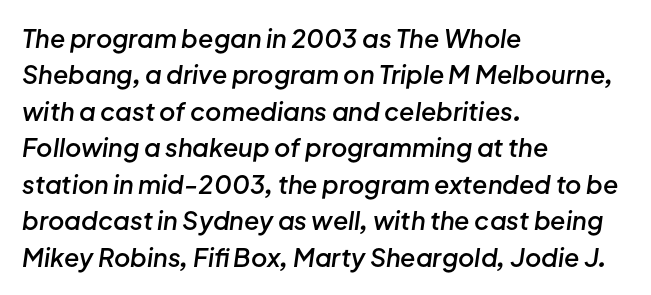
The image shows 25 px text type, italic (leaning right); set left-aligned, normal line spacing (1.46x), normal letter spacing, not underlined.
